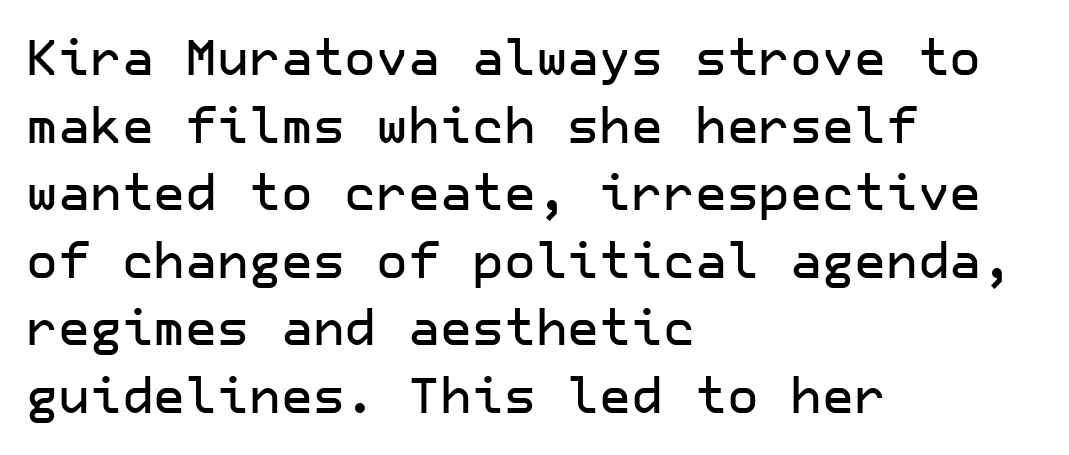
The image shows 49 px sans-serif type, upright; set left-aligned, normal line spacing (1.38x), normal letter spacing, not underlined; low stroke contrast and a medium x-height.
